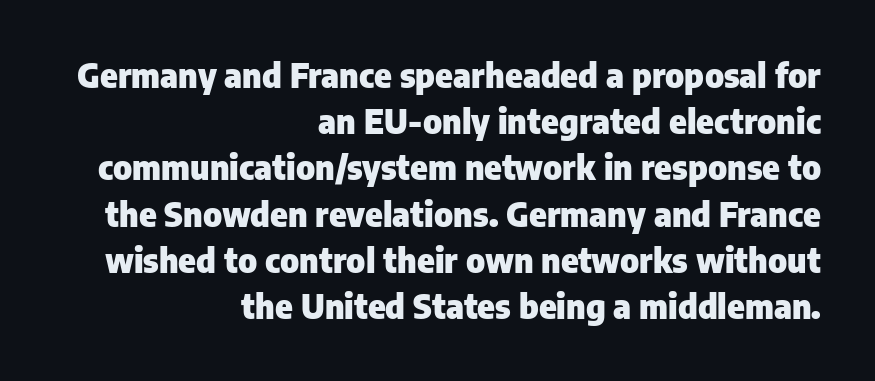
This sample uses plain, unmodified letter spacing. You'd pick this weight for a headline — it's a proper bold. In terms of letterform style, serifs are entirely absent. Unmarked baselines from the first word to the last.
